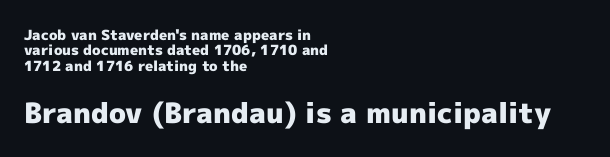
The image shows 28 px heavy sans-serif type, upright; set left-aligned, tight line spacing (1.09x), normal letter spacing, not underlined; the second (bottom) block is 2.0x larger; a medium x-height.
